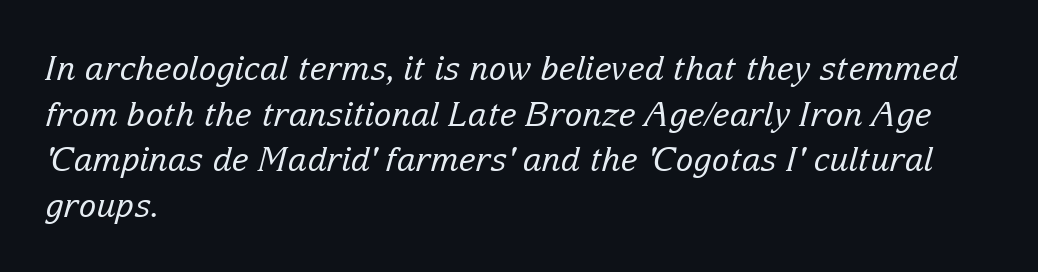
Each letter keeps its own natural width here, so spacing adapts to shape. The text carries the slant typical of an italic or oblique font. In terms of letterspacing, this is plain default setting. Alignment: flush left.
